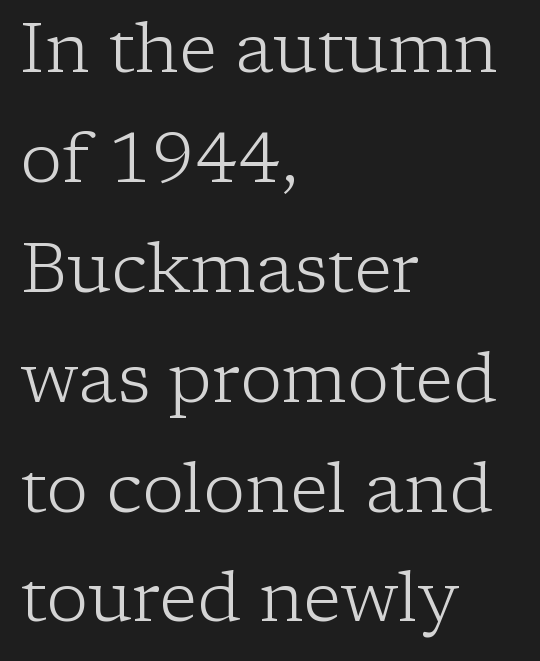
The paragraph has a hard left edge and a soft right edge. Line spacing here is normal. The text was rendered using a seriffed face with decorative stroke endings. It's the straight-up-and-down kind of type. Is this a fixed-width face? No — the glyphs have proportional, varying widths.
